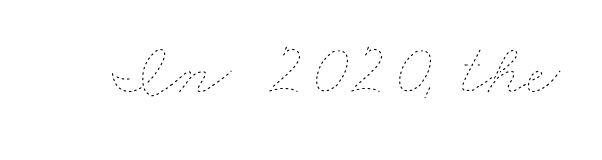
Q: Is the text bold? A: No.
Q: Is the text underlined? A: No.
Q: Is the spacing between letters normal or unusually wide? A: Normal.
Q: Width (condensed, normal, or wide)? A: Wide.
Q: Stroke contrast? A: Low.
Q: x-height? A: Small.
Q: Monospaced? A: No.
